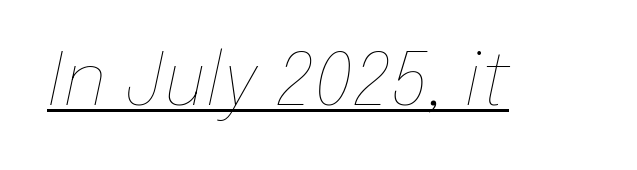
The strokes are not fattened; the text isn't bold. Think of a printed novel: that variable character pitch is what you see here. The rendering applies a slant to the glyphs. Underlining? Definitely there.
